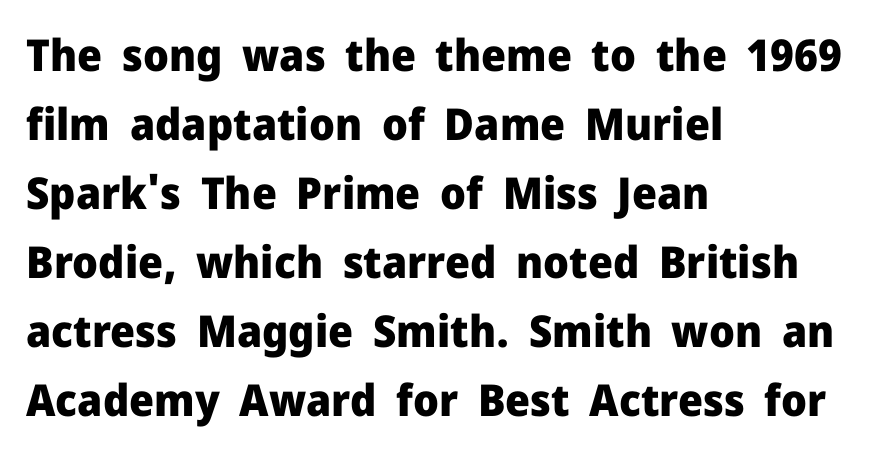
Typographic density is high because the face is bold. Bare-footed words on every line. Letter spacing: default. Vertical strokes here are truly vertical. A normal amount of white space separates one row of letters from the next.
